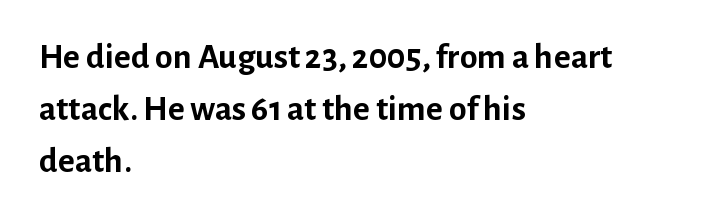
These lines are set flush left with a ragged right edge. Typographic density is high because the face is bold. Underlining? Definitely not there. You can tell from the bare stems that sans-serif type was used. Summary of vertical rhythm: regular, with standard interline spacing.
